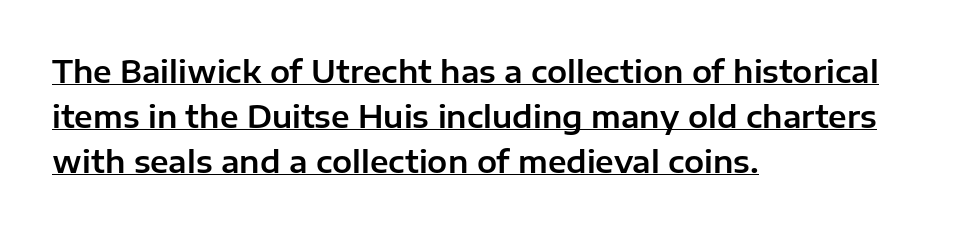
Posture: straight, roman, zero tilt. In designer terms, the underline attribute is active on this setting. Line starts are locked; line ends wander. A typesetter would call this proportional, since set widths differ per character. A typesetter would call this zero additional tracking.
